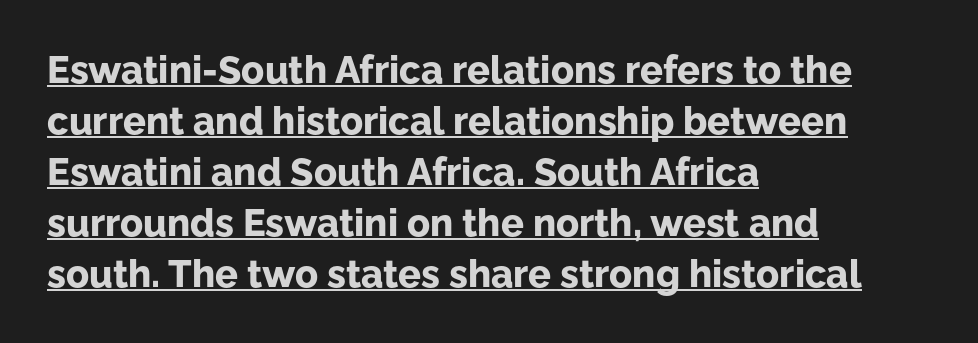
Every word sits above its own underline. Posture: upright roman. The designer left line spacing at the default. Varying glyph widths throughout — classic text-font behaviour. Left-aligned paragraph, ragged on the right. The sample has been set heavy, in full bold.
